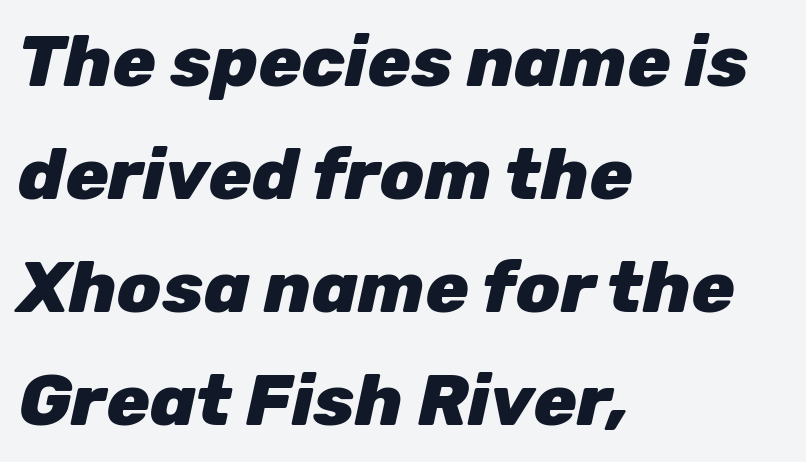
The image shows 72 px heavy type, italic (leaning right); set left-aligned, normal line spacing (1.57x), normal letter spacing, not underlined; low stroke contrast and a medium x-height.
